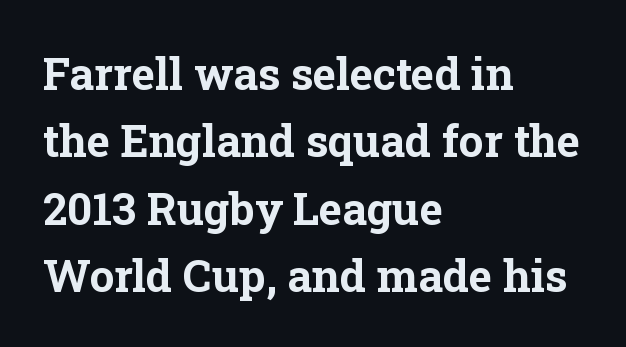
{"serif": "yes", "italic": "no", "bold": "yes", "weight": "bold", "width": "normal", "stroke_contrast": "low", "x_height": "medium", "monospaced": "no", "underline": "no", "align": "left", "line_spacing": "normal", "line_spacing_ratio": 1.53, "letter_spacing": "normal", "letter_spacing_em": 0.0, "glyph_px": 44}
